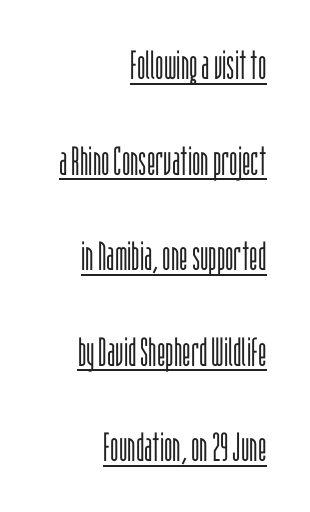
{"serif": "no", "italic": "no", "bold": "no", "weight": "light", "width": "condensed", "stroke_contrast": "low", "x_height": "large", "monospaced": "no", "underline": "yes", "align": "right", "line_spacing": "loose", "line_spacing_ratio": 2.39, "letter_spacing": "normal", "letter_spacing_em": 0.0, "glyph_px": 40}
